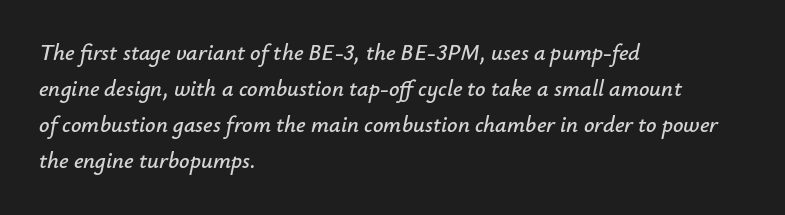
The image shows 23 px text type, italic (leaning right); set left-aligned, normal line spacing (1.57x), normal letter spacing, not underlined.
